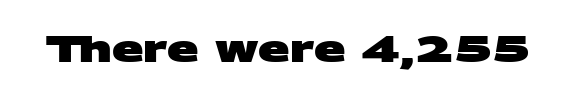
Does the type have serifs? No, each stem ends abruptly. Is this a fixed-width face? No — the glyphs have proportional, varying widths. No extra tracking has been applied to these lines. Decoration check: the copy has no underline. Students, this is bold: see how much ink each stroke carries.
